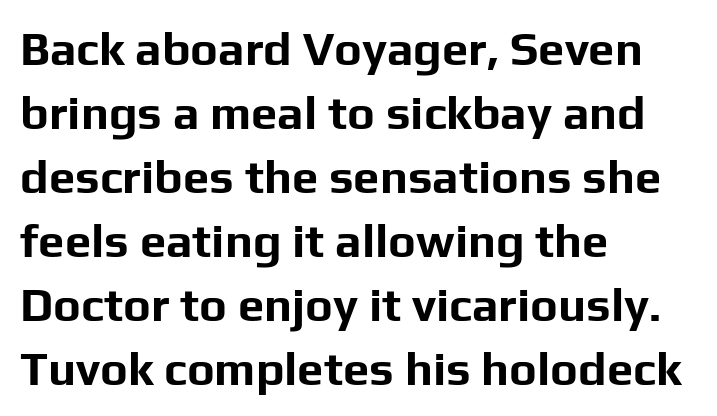
{"serif": "no", "italic": "no", "bold": "yes", "weight": "bold", "width": "normal", "stroke_contrast": "low", "x_height": "medium", "monospaced": "no", "underline": "no", "align": "left", "line_spacing": "normal", "line_spacing_ratio": 1.36, "letter_spacing": "normal", "letter_spacing_em": 0.0, "glyph_px": 47}
